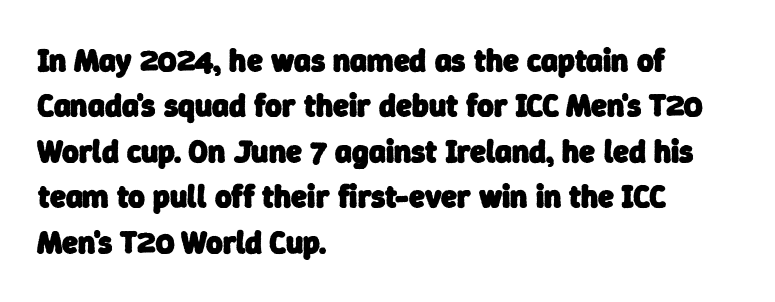
Compared with typical paragraphs, the rows here are spaced about the same. Is the letter spacing exaggerated? No — it looks like the ordinary default. The face used here is a sans, in the tradition of grotesques and geometrics. These lines carry a lot of weight — the face is fully bold.
